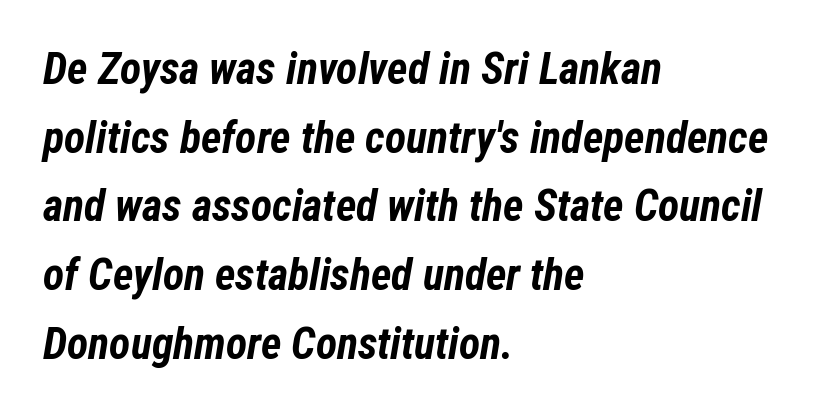
Q: Is the text bold? A: Yes.
Q: Is the text italic (slanted)? A: Yes, it leans right by about 12 degrees.
Q: Is the text underlined? A: No.
Q: How is the paragraph aligned? A: Left-aligned.
Q: Is the spacing between letters normal or unusually wide? A: Normal.
Q: Is the spacing between lines tight, normal or loose? A: Normal.
Q: Width (condensed, normal, or wide)? A: Condensed.
Q: Stroke contrast? A: Low.
Q: x-height? A: Medium.
Q: Monospaced? A: No.
